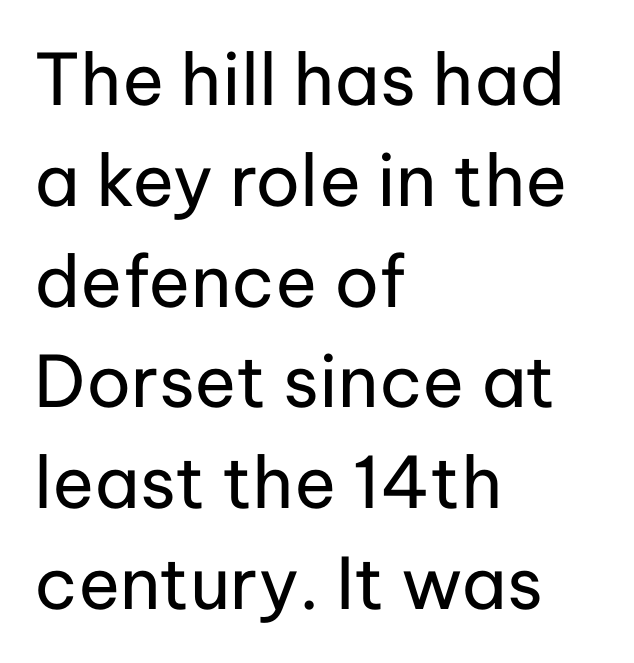
{"serif": "no", "italic": "no", "bold": "no", "weight": "regular", "width": "normal", "stroke_contrast": "low", "x_height": "medium", "monospaced": "no", "underline": "no", "align": "left", "line_spacing": "normal", "line_spacing_ratio": 1.42, "letter_spacing": "normal", "letter_spacing_em": 0.0, "glyph_px": 71}
